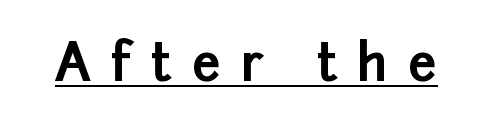
{"serif": "no", "italic": "no", "bold": "yes", "weight": "bold", "width": "normal", "stroke_contrast": "low", "x_height": "medium", "monospaced": "no", "underline": "yes", "letter_spacing": "wide", "letter_spacing_em": 0.39, "glyph_px": 51}
